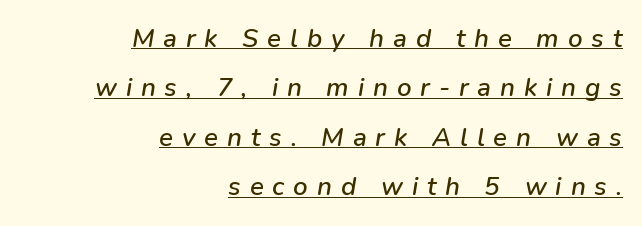
The image shows 26 px text type, italic (leaning right); set right-aligned, loose line spacing (1.9x), unusually wide letter spacing (+0.34 em), underlined.
